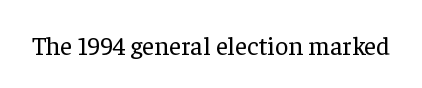
The image shows 26 px text type, upright; set normal letter spacing, not underlined.
